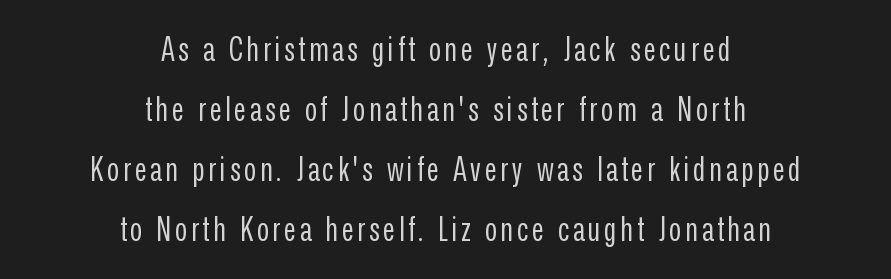
The image shows 33 px regular-weight, condensed sans-serif type, upright; set centered, line spacing 1.82x, not underlined; low stroke contrast and a medium x-height.
